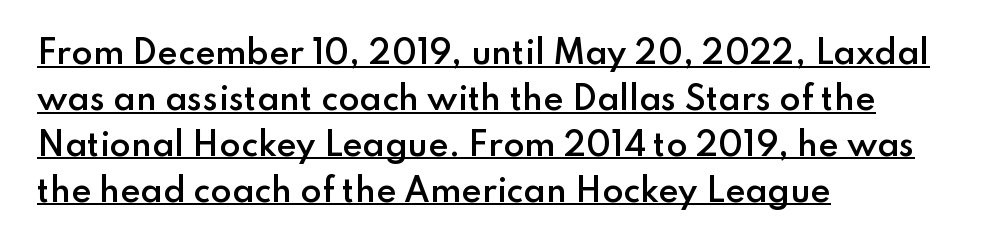
Q: Is the text bold? A: Semi-bold.
Q: Is the text italic (slanted)? A: No, it is upright.
Q: Is the typeface a serif or a sans-serif typeface? A: Sans-serif.
Q: Is the text underlined? A: Yes.
Q: How is the paragraph aligned? A: Left-aligned.
Q: Is the spacing between letters normal or unusually wide? A: Normal.
Q: Is the spacing between lines tight, normal or loose? A: Normal.
Q: Width (condensed, normal, or wide)? A: Normal.
Q: Stroke contrast? A: Low.
Q: x-height? A: Small.
Q: Monospaced? A: No.
